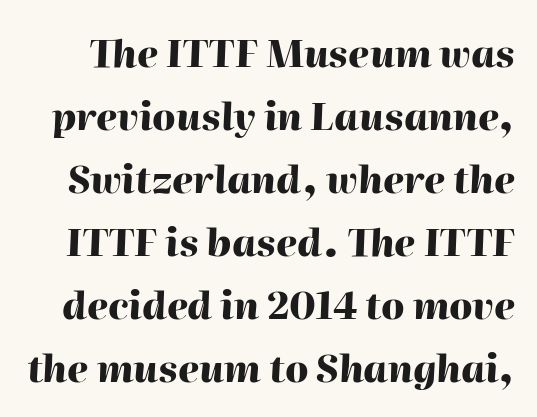
{"italic": "yes", "lean": "right", "slant_degrees": 2, "bold": "yes", "weight": "heavy", "width": "normal", "stroke_contrast": "high", "x_height": "medium", "monospaced": "no", "underline": "no", "line_spacing": "normal", "line_spacing_ratio": 1.66, "letter_spacing": "normal", "letter_spacing_em": 0.0, "glyph_px": 38}
